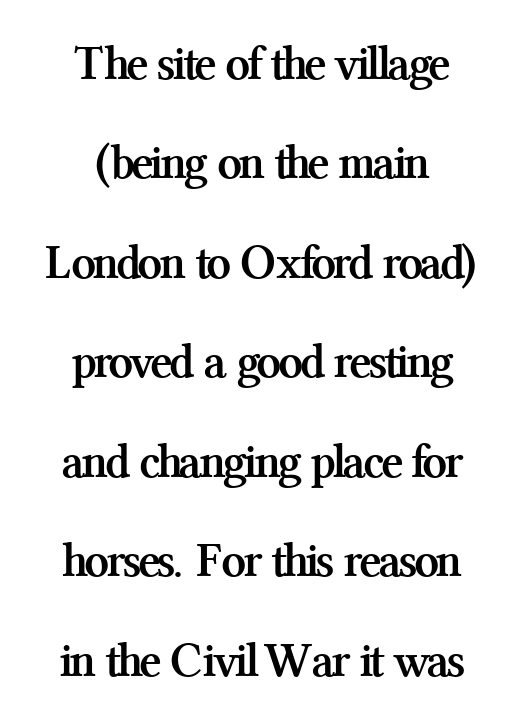
The strip under each line holds only bare page. This sample uses plain, unmodified letter spacing. You can tell it's not italic because the verticals are truly vertical. Does the leading feel generous? Absolutely, it's lavish. Typesetter's note: full bold, strokes at maximum text heaviness.
